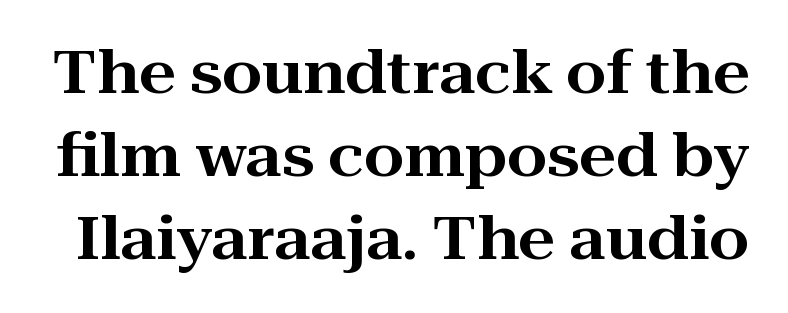
{"serif": "yes", "italic": "no", "width": "wide", "stroke_contrast": "high", "x_height": "medium", "monospaced": "no", "underline": "no", "line_spacing": "normal", "line_spacing_ratio": 1.43, "letter_spacing": "normal", "letter_spacing_em": 0.0, "glyph_px": 58}
